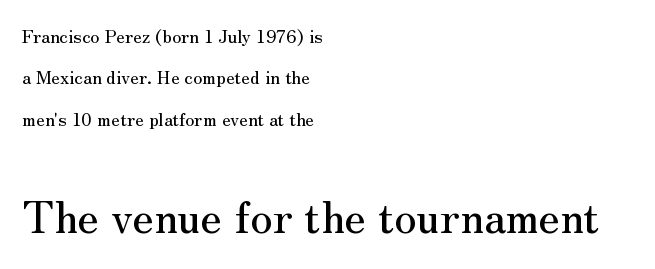
{"serif": "yes", "italic": "no", "width": "normal", "stroke_contrast": "medium", "x_height": "small", "monospaced": "no", "underline": "no", "align": "left", "line_spacing": "loose", "line_spacing_ratio": 2.3, "letter_spacing": "normal", "letter_spacing_em": 0.0, "larger_block": "second", "size_ratio": 2.44, "glyph_px": 44}
